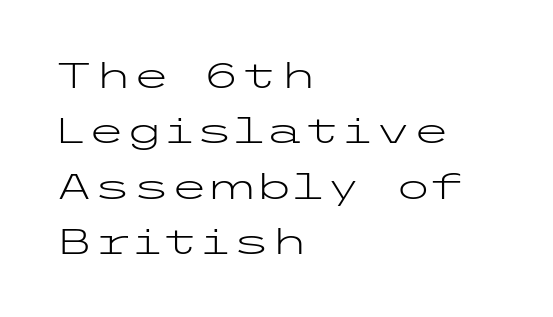
The letters carry no serifs — their stems end cleanly without finishing strokes. Rule under the text: the space is simply empty. Each word holds together tightly as a unit, with standard inter-letter gaps. Reading down the block, your eye returns to a fixed left position each line.
